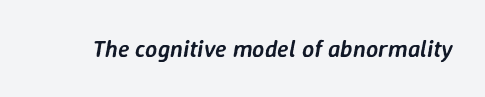
The glyphs are unaccompanied by any horizontal stroke below them. Caption: standard tracking, unaltered. Heft: intermediate — a semibold. Notice how the stems are inclined rather than vertical — that's the hallmark of italics.
